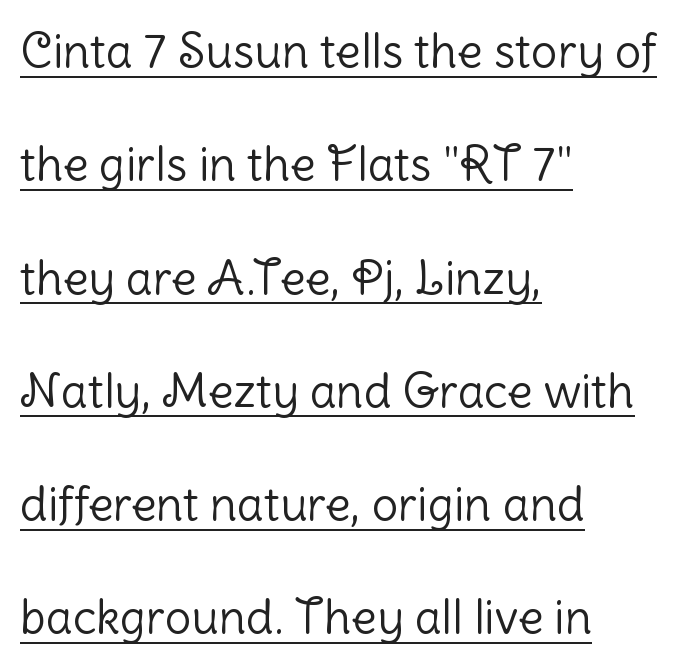
Q: Is the text bold? A: No.
Q: Is the text italic (slanted)? A: No, it is upright.
Q: Is the typeface a serif or a sans-serif typeface? A: Sans-serif.
Q: Is the text underlined? A: Yes.
Q: How is the paragraph aligned? A: Left-aligned.
Q: Is the spacing between letters normal or unusually wide? A: Normal.
Q: Is the spacing between lines tight, normal or loose? A: Loose.
Q: Width (condensed, normal, or wide)? A: Normal.
Q: Stroke contrast? A: Low.
Q: x-height? A: Medium.
Q: Monospaced? A: No.
